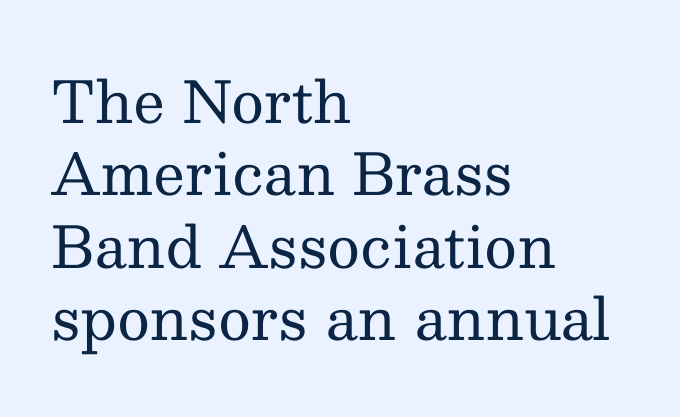
Q: Is the text bold? A: No.
Q: Is the text italic (slanted)? A: No, it is upright.
Q: Is the typeface a serif or a sans-serif typeface? A: Serif.
Q: Is the text underlined? A: No.
Q: How is the paragraph aligned? A: Left-aligned.
Q: Is the spacing between letters normal or unusually wide? A: Normal.
Q: Is the spacing between lines tight, normal or loose? A: Normal.
Q: Width (condensed, normal, or wide)? A: Normal.
Q: Stroke contrast? A: Medium.
Q: x-height? A: Medium.
Q: Monospaced? A: No.
